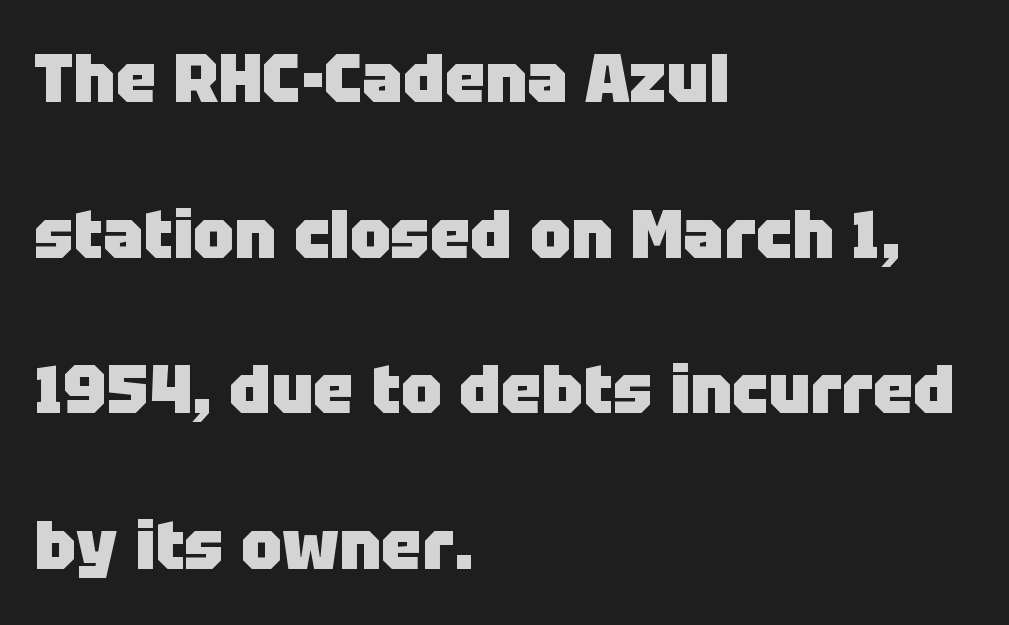
{"serif": "no", "italic": "no", "bold": "yes", "weight": "heavy", "width": "normal", "stroke_contrast": "low", "x_height": "large", "monospaced": "no", "underline": "no", "align": "left", "line_spacing": "loose", "line_spacing_ratio": 2.29, "letter_spacing": "normal", "letter_spacing_em": 0.0, "glyph_px": 68}
